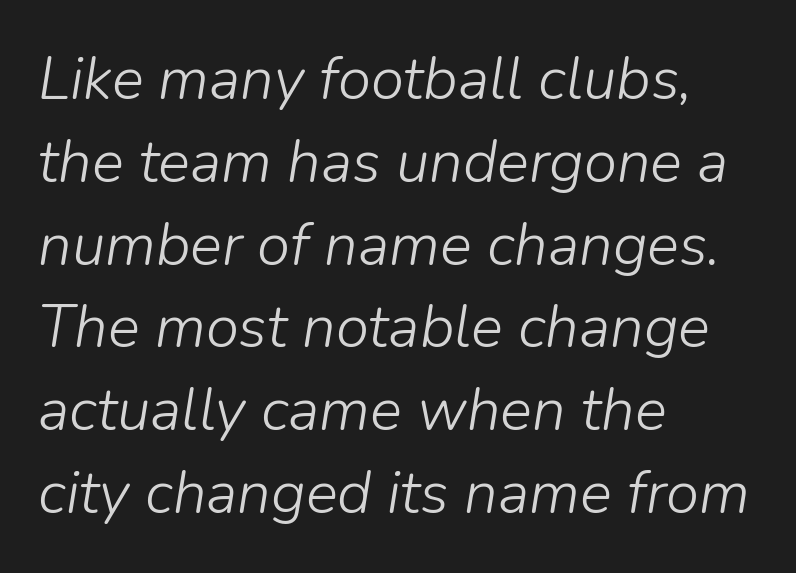
{"italic": "yes", "lean": "right", "slant_degrees": 9, "bold": "no", "weight": "light", "width": "normal", "stroke_contrast": "low", "x_height": "medium", "monospaced": "no", "underline": "no", "align": "left", "line_spacing": "normal", "line_spacing_ratio": 1.38, "letter_spacing": "normal", "letter_spacing_em": 0.0, "glyph_px": 60}
